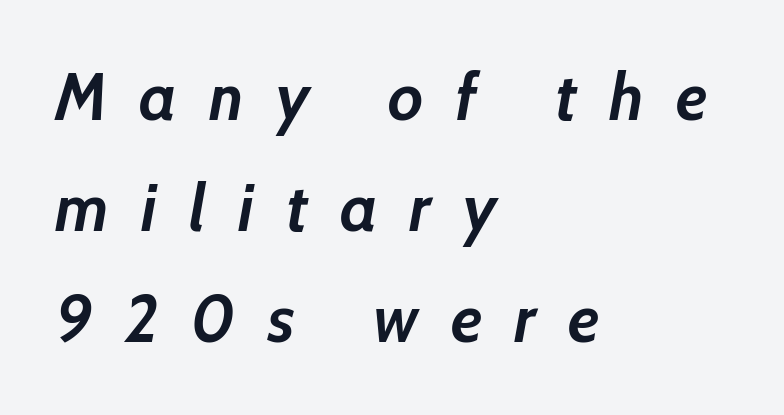
{"italic": "yes", "lean": "right", "slant_degrees": 10, "bold": "yes", "weight": "semibold", "width": "normal", "stroke_contrast": "low", "x_height": "medium", "monospaced": "no", "underline": "no", "align": "left", "line_spacing": "normal", "line_spacing_ratio": 1.66, "letter_spacing": "wide", "letter_spacing_em": 0.48, "glyph_px": 67}
